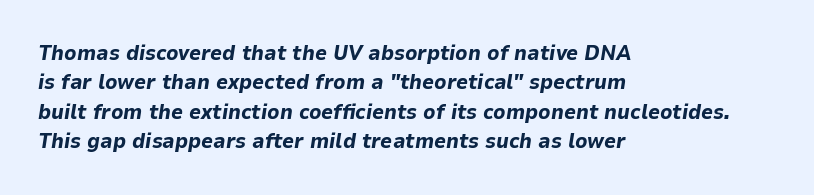
{"italic": "yes", "lean": "right", "slant_degrees": 9, "bold": "yes", "underline": "no", "align": "left", "line_spacing": "normal", "line_spacing_ratio": 1.4, "letter_spacing": "normal", "letter_spacing_em": 0.0, "glyph_px": 21}
